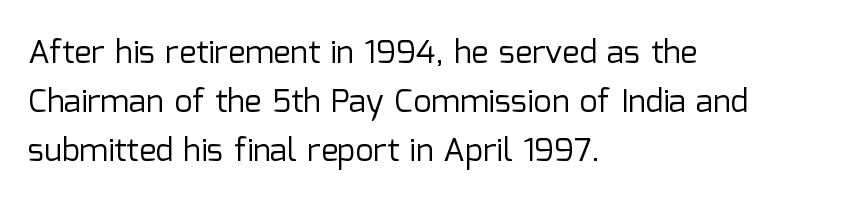
{"serif": "no", "italic": "no", "bold": "no", "weight": "regular", "width": "normal", "stroke_contrast": "low", "x_height": "medium", "monospaced": "no", "underline": "no", "align": "left", "line_spacing": "normal", "line_spacing_ratio": 1.53, "letter_spacing": "normal", "letter_spacing_em": 0.0, "glyph_px": 32}
